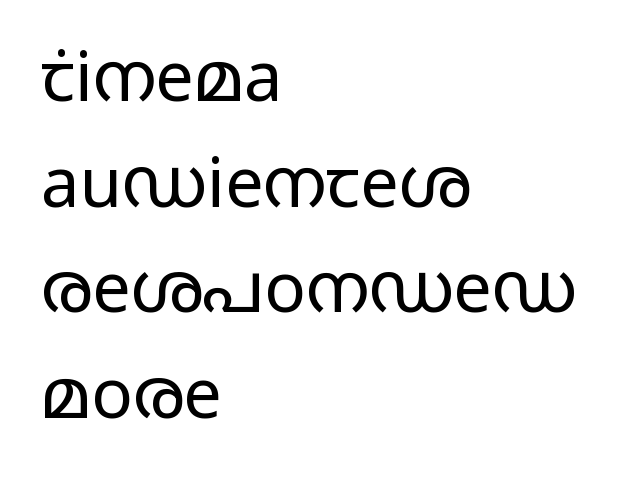
Descenders hang freely into open space. No heavy texture on the line: the type isn't bold. Each letter's strokes conclude bluntly, with no projecting serifs. Posture: straight, roman, zero tilt. Think of a printed novel: that variable character pitch is what you see here. The vertical gap from one line to the next is medium.
